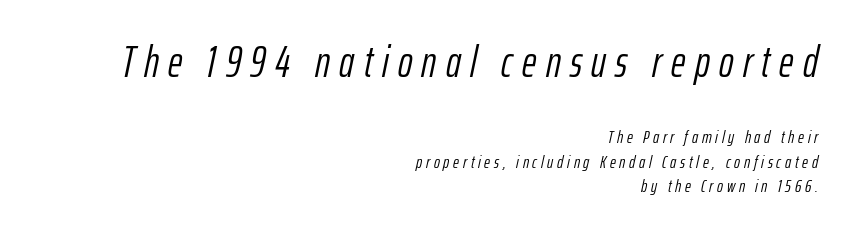
{"italic": "yes", "lean": "right", "slant_degrees": 12, "bold": "no", "weight": "light", "width": "condensed", "stroke_contrast": "low", "x_height": "medium", "monospaced": "no", "underline": "no", "align": "right", "line_spacing": "normal", "line_spacing_ratio": 1.36, "letter_spacing": "wide", "letter_spacing_em": 0.21, "larger_block": "first", "size_ratio": 2.44, "glyph_px": 44}
